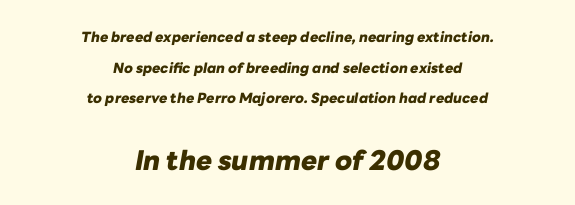
The image shows 27 px bold type, italic (leaning right); set centered, loose line spacing (2.19x), normal letter spacing, not underlined; the second (bottom) block is 1.93x larger.
